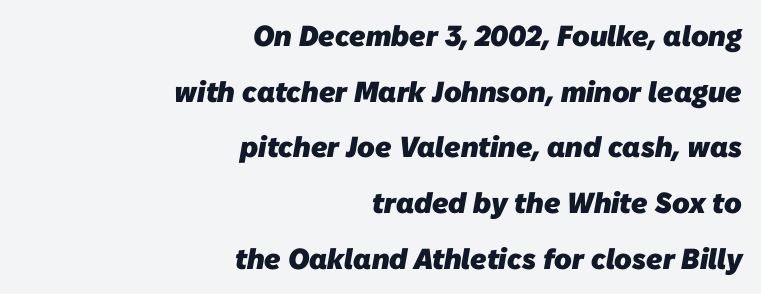
Q: Is the text bold? A: Yes.
Q: Is the typeface a serif or a sans-serif typeface? A: Sans-serif.
Q: Is the text underlined? A: No.
Q: How is the paragraph aligned? A: Right-aligned.
Q: Is the spacing between letters normal or unusually wide? A: Normal.
Q: Is the spacing between lines tight, normal or loose? A: Loose.
Q: Width (condensed, normal, or wide)? A: Normal.
Q: Stroke contrast? A: Low.
Q: x-height? A: Medium.
Q: Monospaced? A: No.
